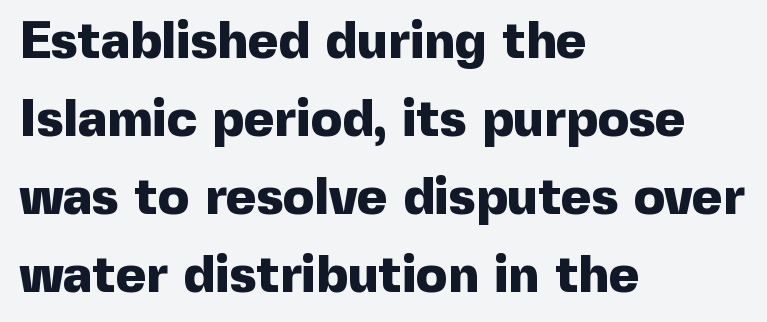
The image shows 52 px heavy sans-serif type, upright; set left-aligned, normal line spacing (1.5x), normal letter spacing, not underlined; a medium x-height.
